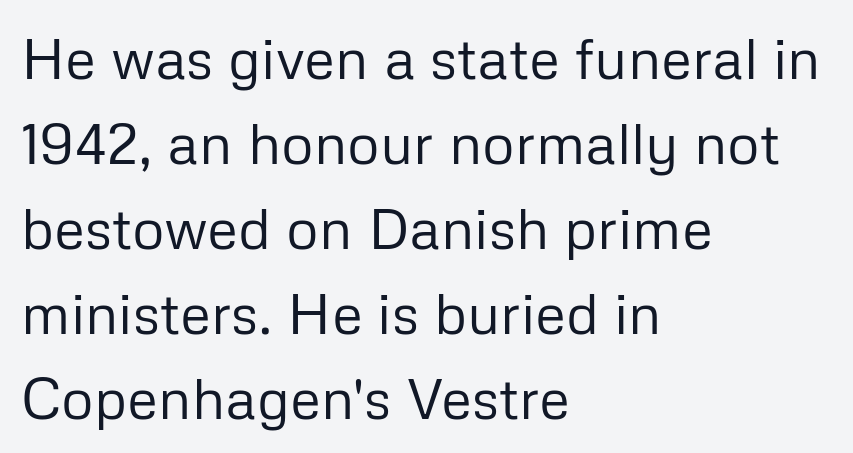
Q: Is the text bold? A: No.
Q: Is the text italic (slanted)? A: No, it is upright.
Q: Is the typeface a serif or a sans-serif typeface? A: Sans-serif.
Q: Is the text underlined? A: No.
Q: How is the paragraph aligned? A: Left-aligned.
Q: Is the spacing between letters normal or unusually wide? A: Normal.
Q: Is the spacing between lines tight, normal or loose? A: Normal.
Q: Width (condensed, normal, or wide)? A: Normal.
Q: Stroke contrast? A: Low.
Q: x-height? A: Medium.
Q: Monospaced? A: No.
